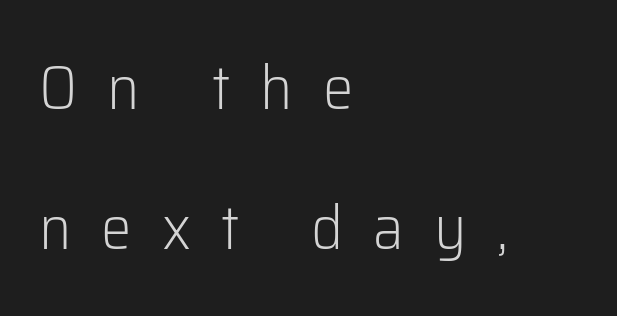
Q: Is the text bold? A: No.
Q: Is the text italic (slanted)? A: No, it is upright.
Q: Is the typeface a serif or a sans-serif typeface? A: Sans-serif.
Q: Is the text underlined? A: No.
Q: How is the paragraph aligned? A: Left-aligned.
Q: Is the spacing between letters normal or unusually wide? A: Unusually wide.
Q: Is the spacing between lines tight, normal or loose? A: Loose.
Q: Width (condensed, normal, or wide)? A: Normal.
Q: Stroke contrast? A: Low.
Q: x-height? A: Medium.
Q: Monospaced? A: No.
